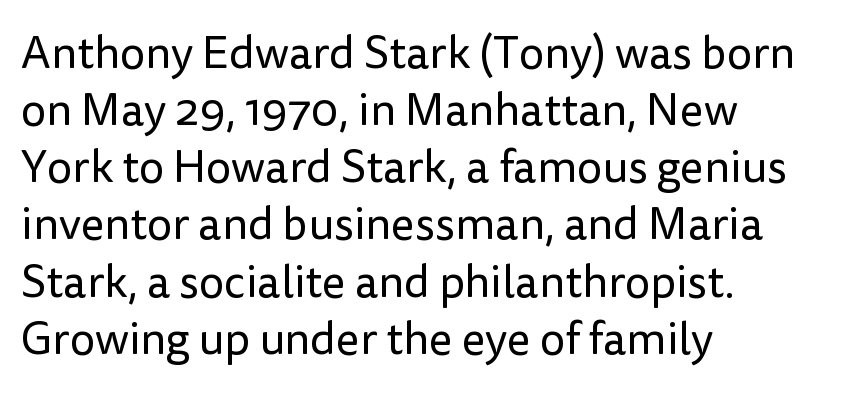
{"serif": "no", "italic": "no", "bold": "no", "weight": "regular", "width": "normal", "stroke_contrast": "low", "x_height": "medium", "monospaced": "no", "underline": "no", "align": "left", "line_spacing": "normal", "line_spacing_ratio": 1.27, "letter_spacing": "normal", "letter_spacing_em": 0.0, "glyph_px": 45}
